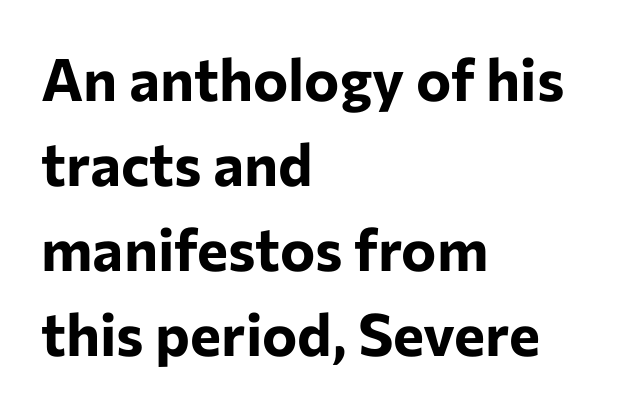
{"serif": "no", "italic": "no", "bold": "yes", "weight": "bold", "width": "normal", "stroke_contrast": "low", "x_height": "medium", "monospaced": "no", "underline": "no", "align": "left", "line_spacing": "normal", "line_spacing_ratio": 1.44, "letter_spacing": "normal", "letter_spacing_em": 0.0, "glyph_px": 59}
